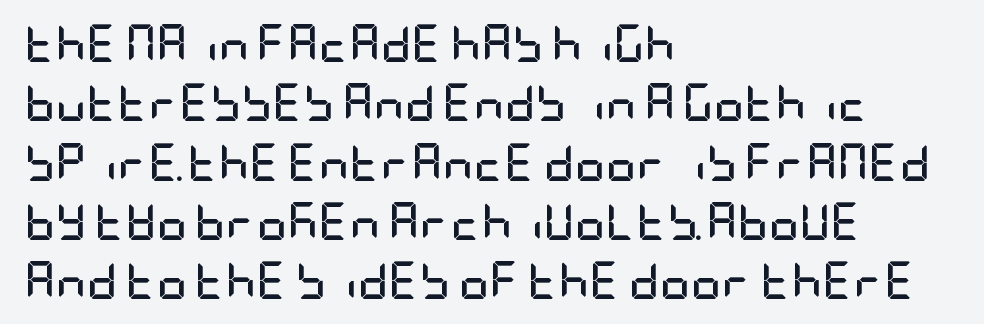
Q: Is the text bold? A: Yes.
Q: Is the text italic (slanted)? A: No, it is upright.
Q: Is the typeface a serif or a sans-serif typeface? A: Sans-serif.
Q: Is the text underlined? A: No.
Q: How is the paragraph aligned? A: Left-aligned.
Q: Is the spacing between letters normal or unusually wide? A: Normal.
Q: Is the spacing between lines tight, normal or loose? A: Normal.
Q: Width (condensed, normal, or wide)? A: Condensed.
Q: Stroke contrast? A: Low.
Q: x-height? A: Large.
